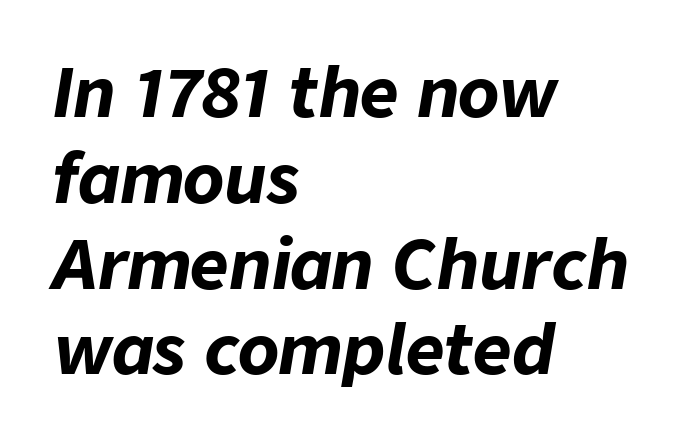
The image shows 67 px bold type, italic (leaning right); set left-aligned, normal line spacing (1.28x), normal letter spacing, not underlined; low stroke contrast and a medium x-height.
